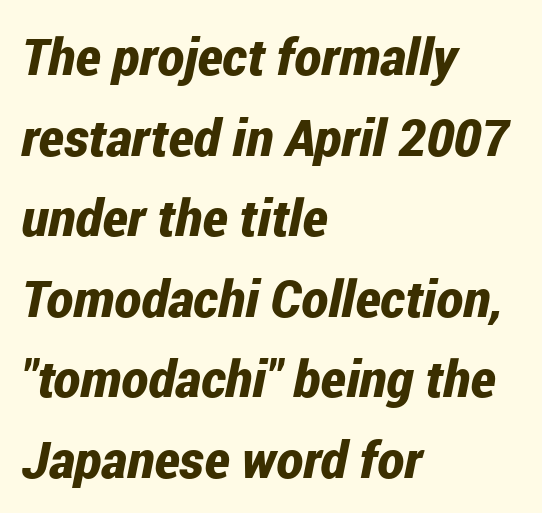
{"italic": "yes", "lean": "right", "slant_degrees": 12, "bold": "yes", "weight": "bold", "width": "condensed", "stroke_contrast": "low", "x_height": "medium", "monospaced": "no", "underline": "no", "align": "left", "line_spacing": "normal", "line_spacing_ratio": 1.58, "letter_spacing": "normal", "letter_spacing_em": 0.0, "glyph_px": 51}
